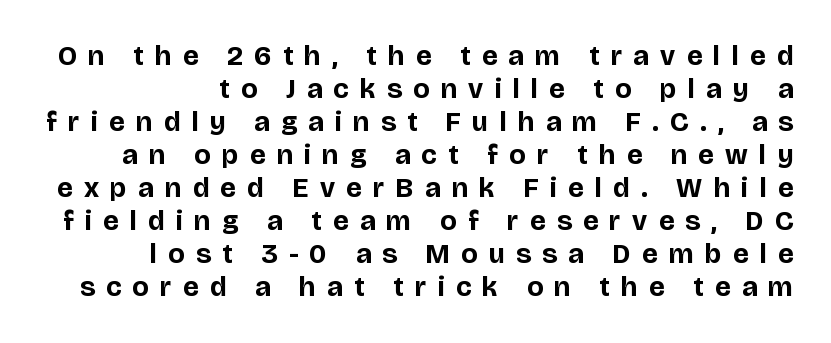
Letters rest on an invisible, unmarked baseline. The tracking jumps out immediately: characters are airy and widely separated. These lines were composed using upright roman letters. Plenty of ink on the page — the face is bold. Varying glyph widths throughout — classic text-font behaviour.
